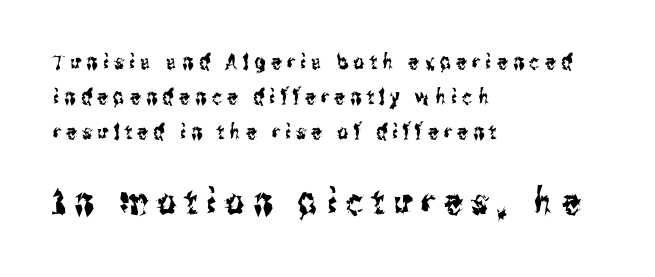
Q: Is the text italic (slanted)? A: No, it is upright.
Q: Is the typeface a serif or a sans-serif typeface? A: Sans-serif.
Q: Is the text underlined? A: No.
Q: How is the paragraph aligned? A: Left-aligned.
Q: Is the spacing between letters normal or unusually wide? A: Unusually wide.
Q: Is the spacing between lines tight, normal or loose? A: Normal.
Q: Which block of text is set in a larger size, the first (top) or the second (bottom)? A: The second (bottom) one.
Q: Width (condensed, normal, or wide)? A: Condensed.
Q: Stroke contrast? A: Medium.
Q: x-height? A: Medium.
Q: Monospaced? A: No.
